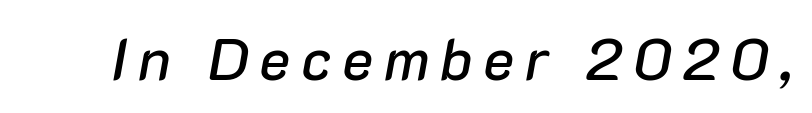
Q: Is the text italic (slanted)? A: Yes, it leans right by about 10 degrees.
Q: Is the text underlined? A: No.
Q: Width (condensed, normal, or wide)? A: Normal.
Q: Stroke contrast? A: Low.
Q: x-height? A: Medium.
Q: Monospaced? A: No.
